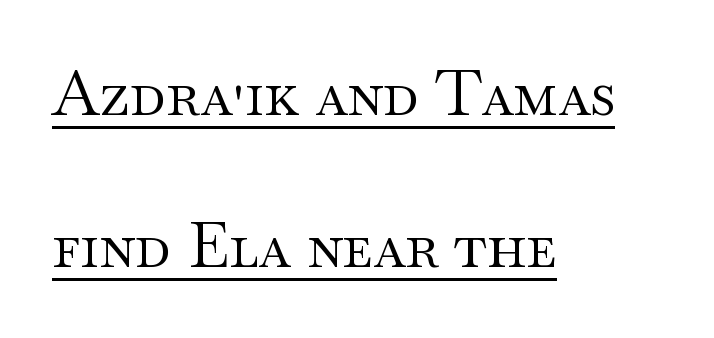
{"serif": "yes", "italic": "no", "bold": "no", "weight": "regular", "width": "wide", "stroke_contrast": "medium", "x_height": "small", "monospaced": "no", "underline": "yes", "align": "left", "line_spacing": "loose", "line_spacing_ratio": 2.41, "letter_spacing": "normal", "letter_spacing_em": 0.0, "glyph_px": 63}
